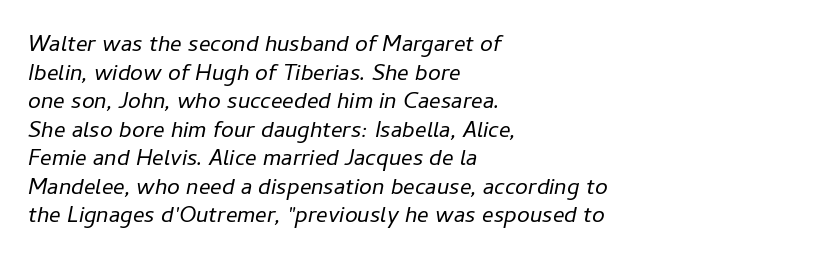
The image shows 23 px text type, italic (leaning right); set left-aligned, line spacing 1.24x, normal letter spacing, not underlined.
